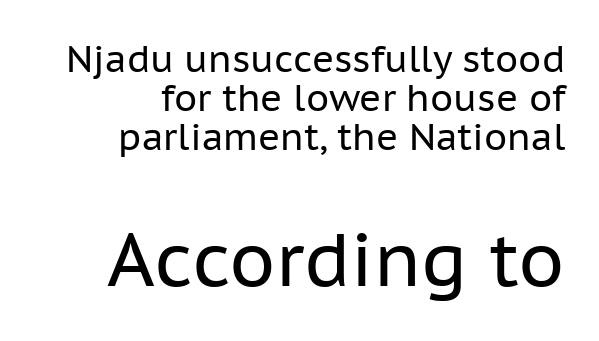
Character widths vary here, with narrow letters taking less room than wide ones. Is this a heavy cut? Hardly; it is regular or lighter. The text was rendered using a sans face with plain stroke endings. Does the leading feel generous? Not at all — it's pinched.
